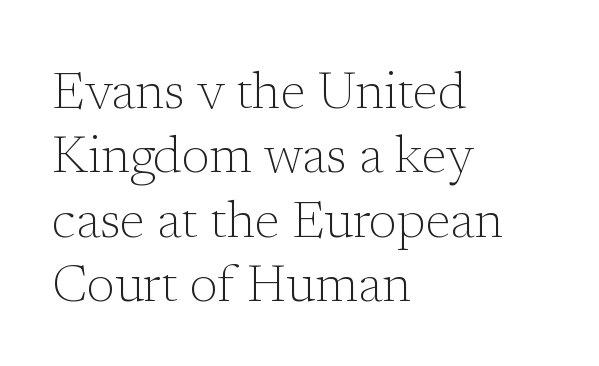
The vertical gap from one line to the next is medium. Think standard paragraph weight, or any step lighter than that. The compositor pushed each line to the left boundary. Quick note: not italic, upright. Stroke terminals: seriffed. Check the space under the baseline: it is left empty.
